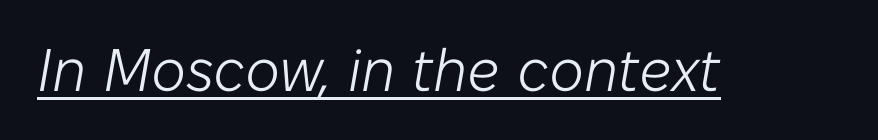
{"italic": "yes", "lean": "right", "slant_degrees": 10, "bold": "no", "weight": "light", "width": "normal", "stroke_contrast": "low", "x_height": "medium", "monospaced": "no", "underline": "yes", "letter_spacing": "normal", "letter_spacing_em": 0.0, "glyph_px": 60}
